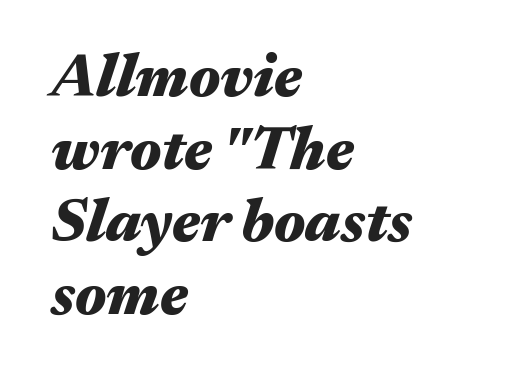
Beneath every word, the page is bare. Weight check: bold — yes, fully. Spacing between characters is what you'd get straight out of the box. Designer's note — italics engaged. Each letter keeps its own natural width here, so spacing adapts to shape.
